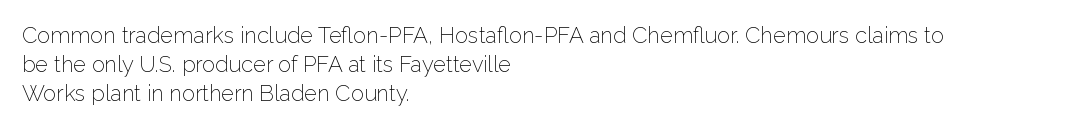
The image shows 22 px text type, upright; set left-aligned, normal line spacing (1.32x), normal letter spacing, not underlined.
